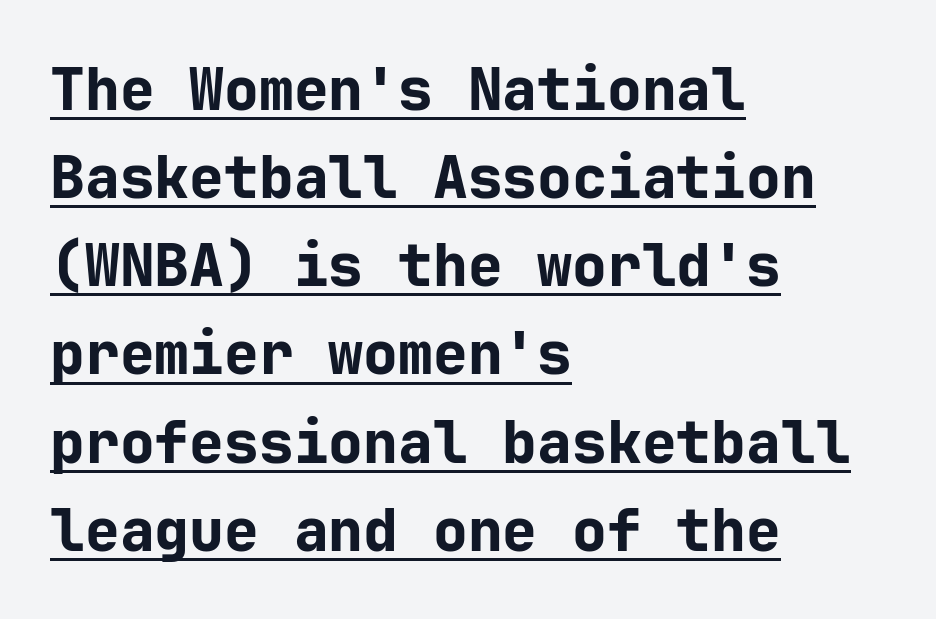
If you drew a line through each stem, it would be perfectly vertical. Is there an underline? Yes — a line sits under the letters. Students, this is bold: see how much ink each stroke carries. The face used here is rendered with its standard letterfit.
